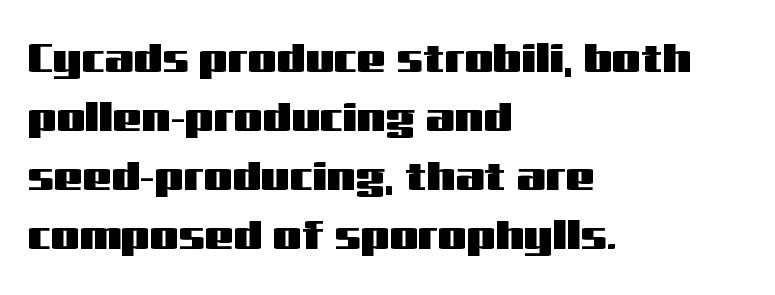
The image shows 41 px wide sans-serif type, upright; set left-aligned, normal line spacing (1.44x), normal letter spacing, not underlined; medium stroke contrast and a medium x-height.
